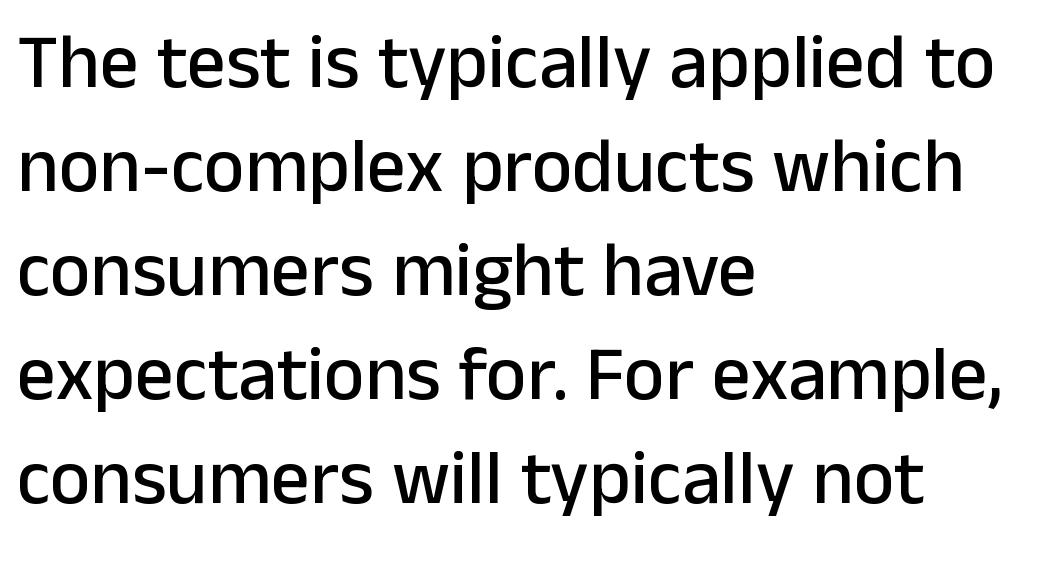
Underline: absent. The lettering stays uniformly vertical, giving the passage a roman look. One-word summary of the alignment: left. The passage shown stacks its lines at a standard gap. The passage shown is typed in a proportional face where columns would drift. A typesetter would label this face a sans.
